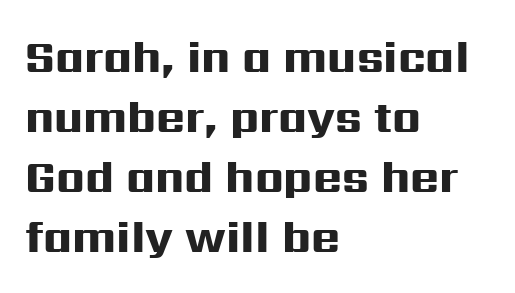
Q: Is the text bold? A: Yes.
Q: Is the text italic (slanted)? A: No, it is upright.
Q: Is the typeface a serif or a sans-serif typeface? A: Sans-serif.
Q: Is the text underlined? A: No.
Q: How is the paragraph aligned? A: Left-aligned.
Q: Is the spacing between letters normal or unusually wide? A: Normal.
Q: Is the spacing between lines tight, normal or loose? A: Normal.
Q: Width (condensed, normal, or wide)? A: Wide.
Q: Stroke contrast? A: High.
Q: x-height? A: Medium.
Q: Monospaced? A: No.
